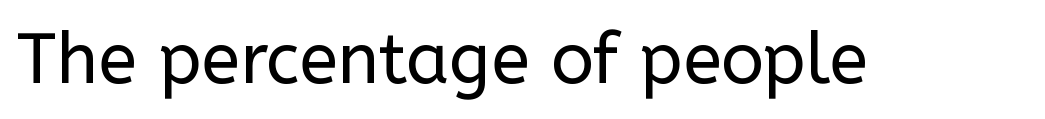
{"serif": "no", "italic": "no", "bold": "no", "weight": "regular", "width": "normal", "stroke_contrast": "low", "x_height": "medium", "monospaced": "no", "underline": "no", "letter_spacing": "normal", "letter_spacing_em": 0.0, "glyph_px": 71}
